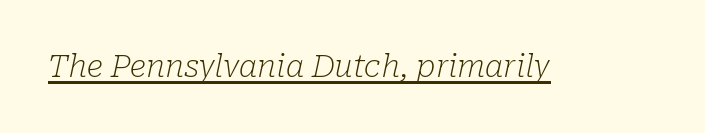
{"serif": "yes", "italic": "yes", "lean": "right", "slant_degrees": 10, "bold": "no", "weight": "light", "width": "normal", "stroke_contrast": "low", "x_height": "medium", "monospaced": "no", "underline": "yes", "letter_spacing": "normal", "letter_spacing_em": 0.0, "glyph_px": 31}
